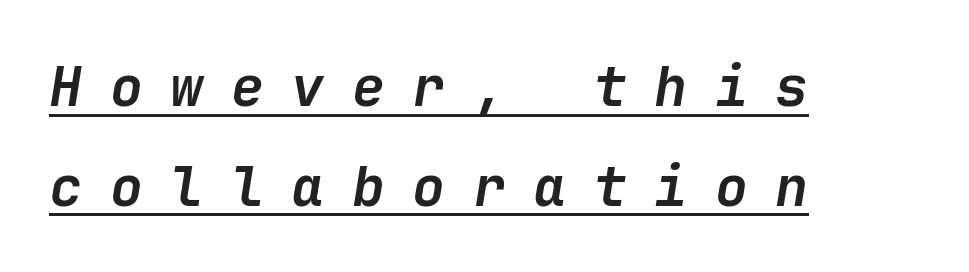
The image shows 55 px semibold type, italic (leaning right); set left-aligned, line spacing 1.81x, unusually wide letter spacing (+0.5 em), underlined; low stroke contrast and a medium x-height.
